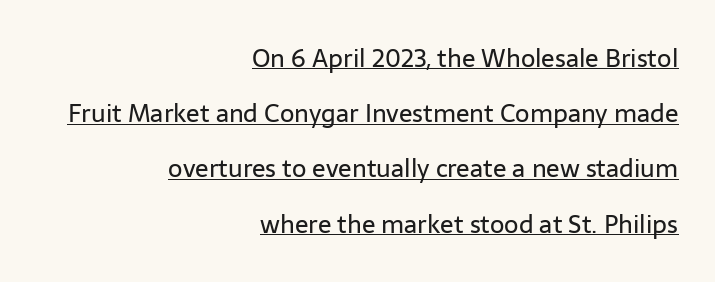
{"italic": "no", "bold": "no", "underline": "yes", "align": "right", "line_spacing": "loose", "line_spacing_ratio": 2.21, "letter_spacing": "normal", "letter_spacing_em": 0.0, "glyph_px": 25}
